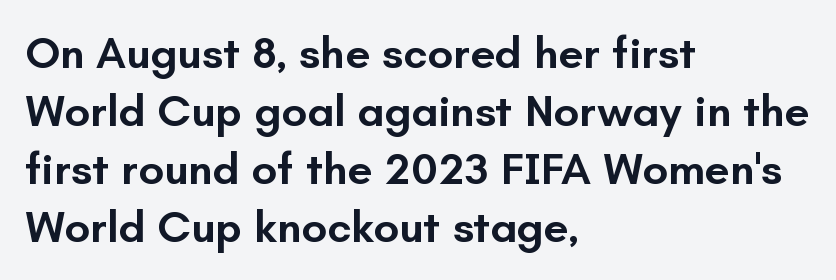
Honestly, there is no underline to notice here at all. In terms of letterspacing, this is plain default setting. A typesetter would mark this as roman, not italic. The glyphs have the mass of a demibold cut, below bold. Examine the stroke ends and you'll find no serifs. These lines are rendered in a variable-pitch font.
